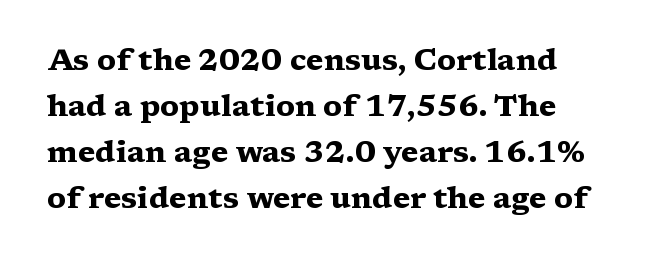
Q: Is the text bold? A: Yes.
Q: Is the text italic (slanted)? A: No, it is upright.
Q: Is the typeface a serif or a sans-serif typeface? A: Serif.
Q: Is the text underlined? A: No.
Q: Is the spacing between letters normal or unusually wide? A: Normal.
Q: Is the spacing between lines tight, normal or loose? A: Normal.
Q: Width (condensed, normal, or wide)? A: Wide.
Q: Stroke contrast? A: Medium.
Q: x-height? A: Medium.
Q: Monospaced? A: No.
